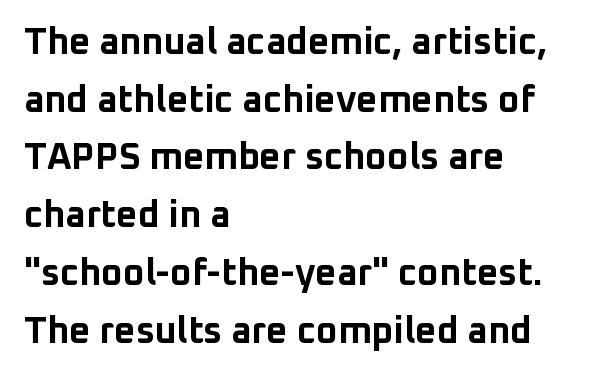
{"serif": "no", "italic": "no", "bold": "yes", "weight": "bold", "width": "normal", "stroke_contrast": "low", "x_height": "medium", "monospaced": "no", "underline": "no", "align": "left", "line_spacing": "normal", "line_spacing_ratio": 1.56, "letter_spacing": "normal", "letter_spacing_em": 0.0, "glyph_px": 37}
